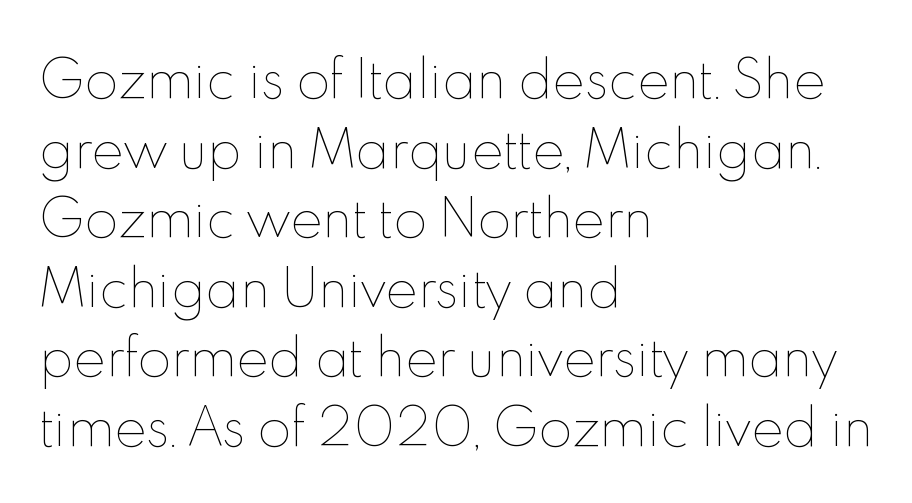
Visually the block forms a straight wall on the left and a jagged coastline on the right. Is the letter spacing exaggerated? No — it looks like the ordinary default. This block has exactly the height ordinary leading produces. Descenders are the only things crossing below the line. The passage shown is typed in a proportional face where columns would drift.
